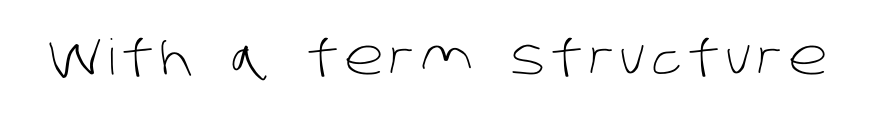
{"serif": "no", "bold": "no", "weight": "light", "width": "normal", "stroke_contrast": "low", "x_height": "large", "monospaced": "no", "underline": "no", "glyph_px": 49}
